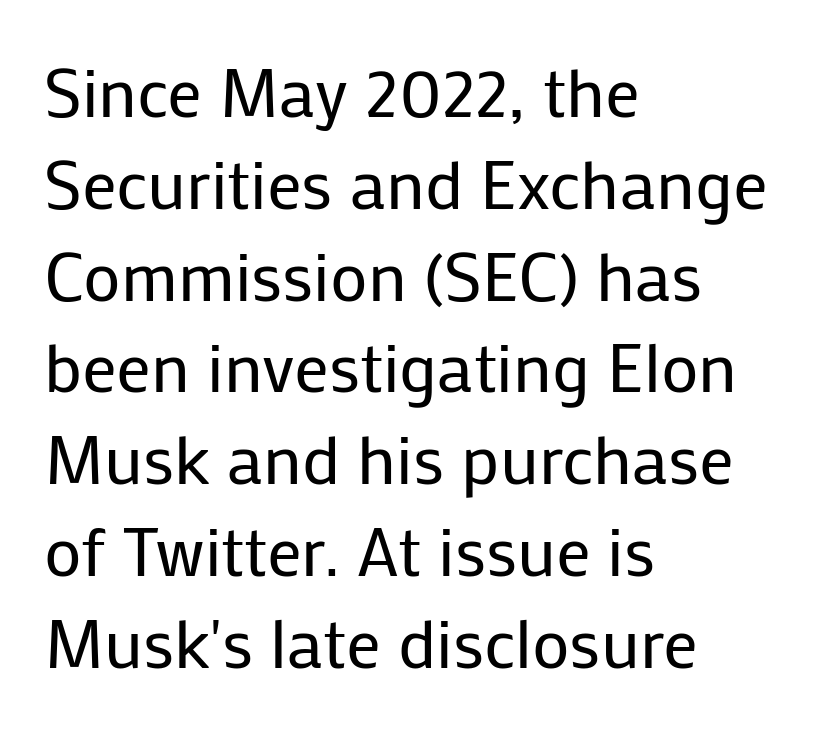
{"serif": "no", "italic": "no", "bold": "no", "weight": "regular", "width": "normal", "stroke_contrast": "low", "x_height": "medium", "monospaced": "no", "underline": "no", "align": "left", "line_spacing": "normal", "line_spacing_ratio": 1.33, "letter_spacing": "normal", "letter_spacing_em": 0.0, "glyph_px": 69}
